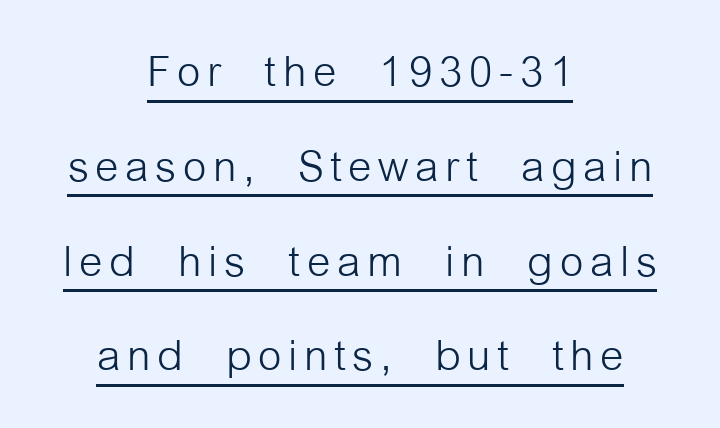
Q: Is the text bold? A: No.
Q: Is the text italic (slanted)? A: No, it is upright.
Q: Is the typeface a serif or a sans-serif typeface? A: Sans-serif.
Q: Is the text underlined? A: Yes.
Q: How is the paragraph aligned? A: Centered.
Q: Is the spacing between lines tight, normal or loose? A: Normal.
Q: Width (condensed, normal, or wide)? A: Condensed.
Q: Stroke contrast? A: Low.
Q: x-height? A: Medium.
Q: Monospaced? A: No.
